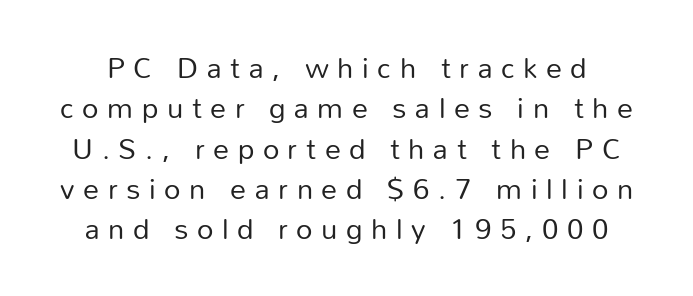
Q: Is the text bold? A: No.
Q: Is the text italic (slanted)? A: No, it is upright.
Q: Is the typeface a serif or a sans-serif typeface? A: Sans-serif.
Q: Is the text underlined? A: No.
Q: How is the paragraph aligned? A: Centered.
Q: Is the spacing between letters normal or unusually wide? A: Unusually wide.
Q: Is the spacing between lines tight, normal or loose? A: Normal.
Q: Width (condensed, normal, or wide)? A: Normal.
Q: Stroke contrast? A: Low.
Q: x-height? A: Medium.
Q: Monospaced? A: No.
